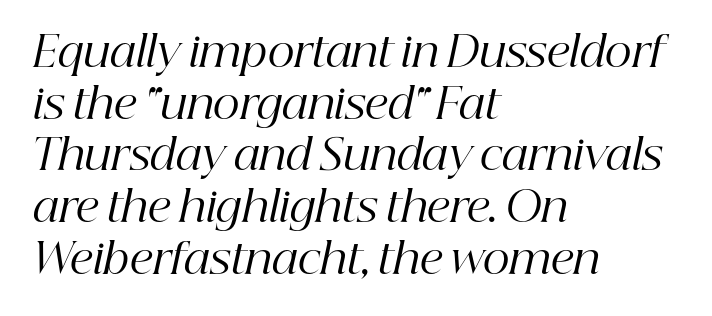
The image shows 42 px regular-weight serif type, italic (leaning right); set left-aligned, line spacing 1.23x, normal letter spacing, not underlined; high stroke contrast and a medium x-height.
